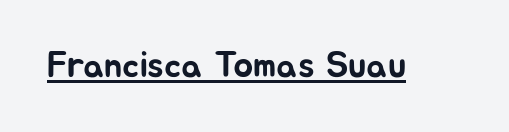
{"serif": "no", "italic": "no", "width": "normal", "stroke_contrast": "low", "x_height": "medium", "monospaced": "no", "underline": "yes", "letter_spacing": "normal", "letter_spacing_em": 0.0, "glyph_px": 37}
